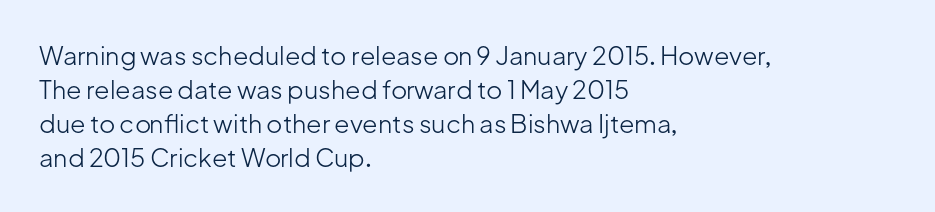
Q: Is the text bold? A: No.
Q: Is the text italic (slanted)? A: No, it is upright.
Q: Is the text underlined? A: No.
Q: How is the paragraph aligned? A: Left-aligned.
Q: Is the spacing between letters normal or unusually wide? A: Normal.
Q: Is the spacing between lines tight, normal or loose? A: Normal.
